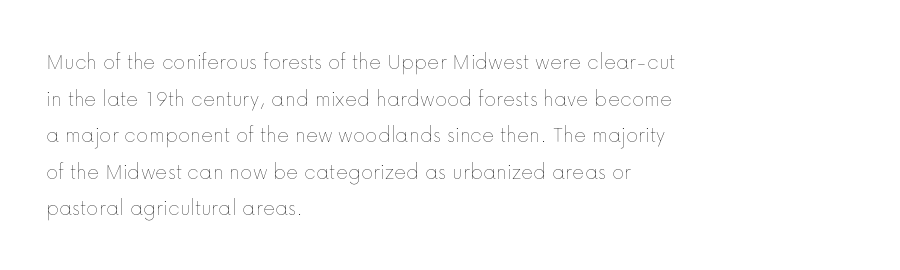
Q: Is the text bold? A: No.
Q: Is the text italic (slanted)? A: No, it is upright.
Q: Is the text underlined? A: No.
Q: How is the paragraph aligned? A: Left-aligned.
Q: Is the spacing between letters normal or unusually wide? A: Normal.
Q: Is the spacing between lines tight, normal or loose? A: Normal.
